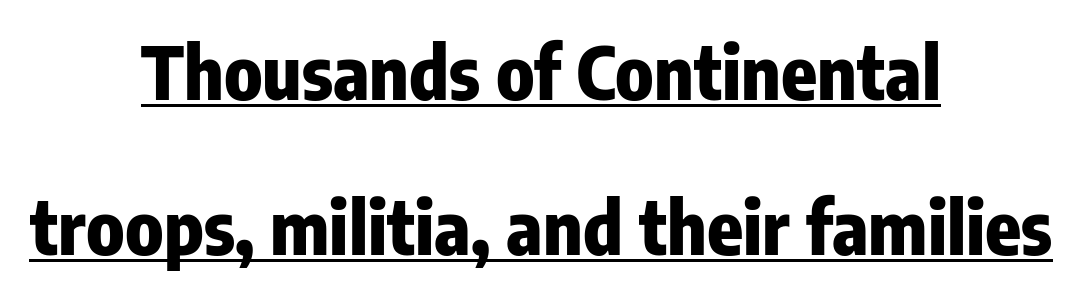
I'd call this a sans setting — the letters go barefoot. The gaps between neighbouring characters are ordinary and unremarkable. Short and long lines alike share a common midpoint. The typesetter has applied underlining to the passage shown. Varying glyph widths throughout — classic text-font behaviour. Horizontal bands of white between lines are thick stripes.
